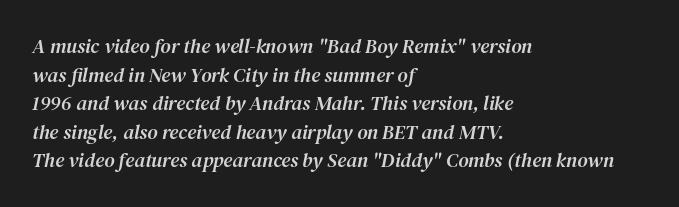
The image shows 20 px text type, italic (leaning right); set left-aligned, normal line spacing (1.43x), normal letter spacing, not underlined.
